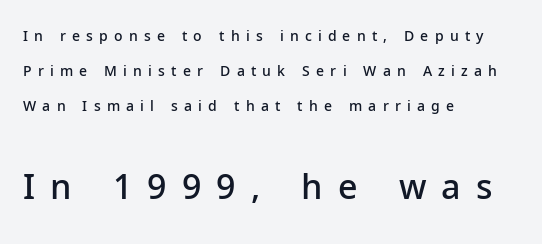
The image shows 34 px semibold sans-serif type, upright; set left-aligned, loose line spacing (2.5x), unusually wide letter spacing (+0.44 em), not underlined; the second (bottom) block is 2.43x larger; low stroke contrast and a medium x-height.
